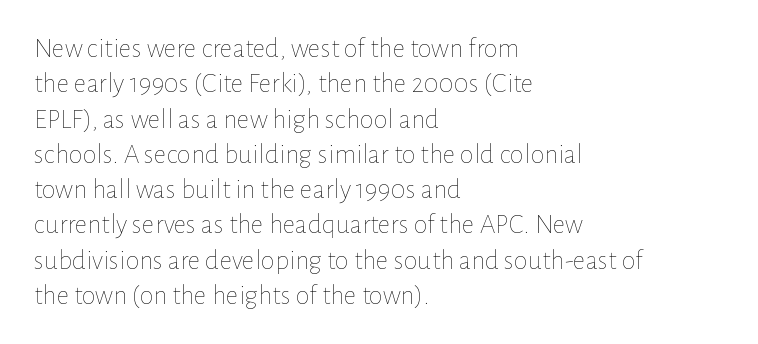
Quick note: interline space is typical. The type sits square on the baseline with zero lean. The characters are drawn with everyday or finer stroke widths. Unmarked baselines from the first word to the last.
